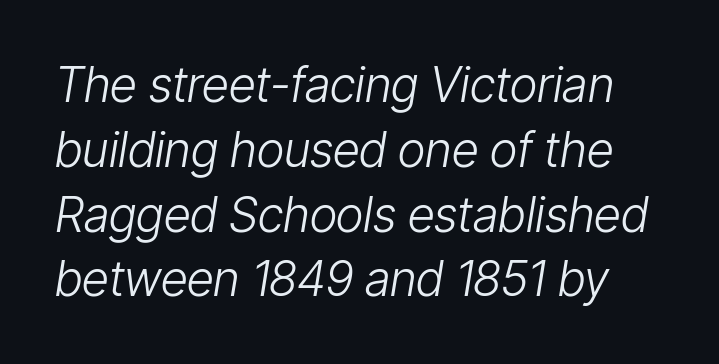
The image shows 48 px light, condensed type, italic (leaning right); set normal line spacing (1.35x), normal letter spacing, not underlined; low stroke contrast and a medium x-height.
